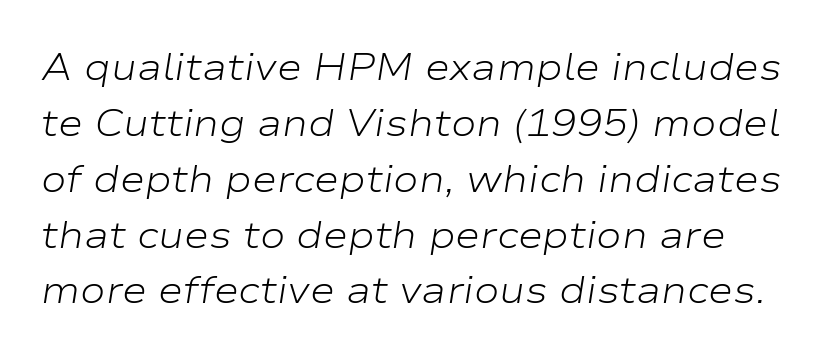
{"italic": "yes", "lean": "right", "slant_degrees": 9, "bold": "no", "weight": "light", "width": "wide", "stroke_contrast": "low", "x_height": "medium", "monospaced": "no", "underline": "no", "line_spacing": "normal", "line_spacing_ratio": 1.47, "letter_spacing": "normal", "letter_spacing_em": 0.0, "glyph_px": 38}
